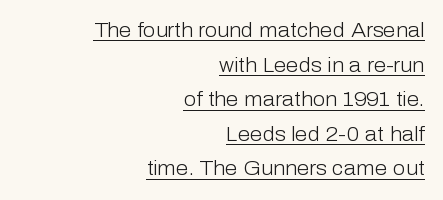
Q: Is the text bold? A: No.
Q: Is the text italic (slanted)? A: No, it is upright.
Q: Is the text underlined? A: Yes.
Q: How is the paragraph aligned? A: Right-aligned.
Q: Is the spacing between letters normal or unusually wide? A: Normal.
